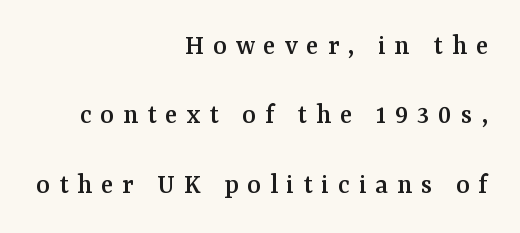
{"serif": "yes", "italic": "no", "width": "normal", "stroke_contrast": "medium", "x_height": "medium", "monospaced": "no", "underline": "no", "align": "right", "line_spacing": "loose", "line_spacing_ratio": 2.39, "letter_spacing": "wide", "letter_spacing_em": 0.3, "glyph_px": 29}
